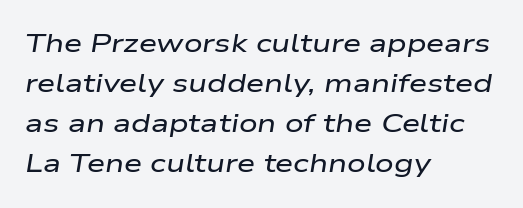
The image shows 26 px text type, italic (leaning right); set left-aligned, normal line spacing (1.54x), normal letter spacing, not underlined.
